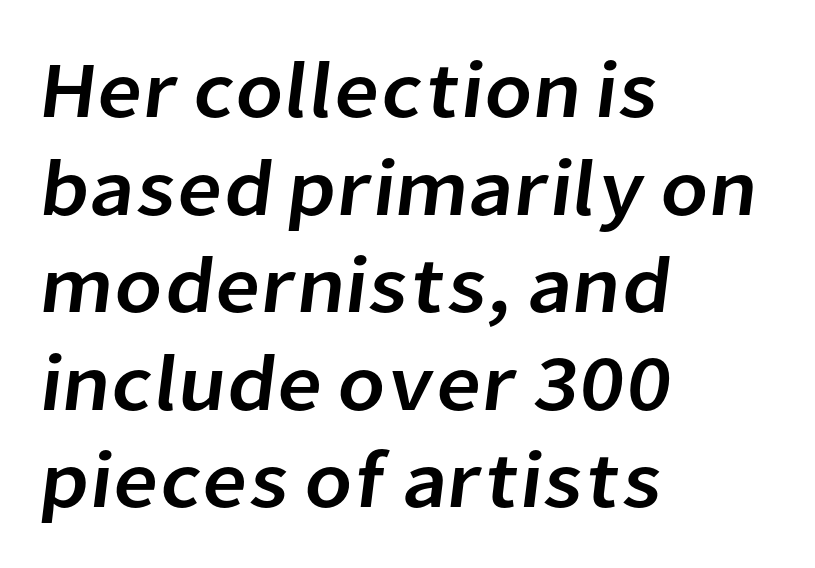
{"serif": "no", "width": "normal", "stroke_contrast": "low", "x_height": "medium", "monospaced": "no", "underline": "no", "align": "left", "line_spacing_ratio": 1.22, "letter_spacing": "normal", "letter_spacing_em": 0.0, "glyph_px": 80}
